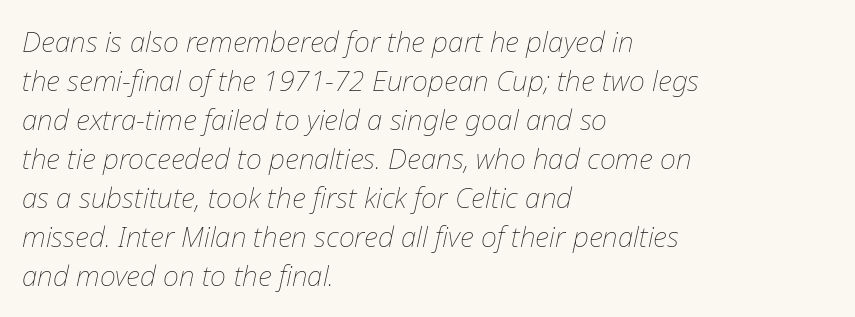
Q: Is the text bold? A: No.
Q: Is the text italic (slanted)? A: Yes, it leans right by about 12 degrees.
Q: Is the text underlined? A: No.
Q: How is the paragraph aligned? A: Left-aligned.
Q: Is the spacing between letters normal or unusually wide? A: Normal.
Q: Is the spacing between lines tight, normal or loose? A: Normal.
Q: Width (condensed, normal, or wide)? A: Normal.
Q: Stroke contrast? A: Low.
Q: x-height? A: Medium.
Q: Monospaced? A: No.
